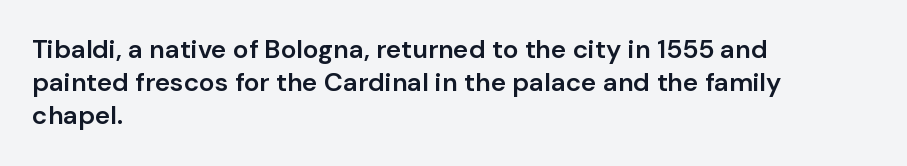
{"italic": "no", "bold": "semi", "underline": "no", "align": "left", "line_spacing": "normal", "line_spacing_ratio": 1.27, "letter_spacing": "normal", "letter_spacing_em": 0.0, "glyph_px": 26}
